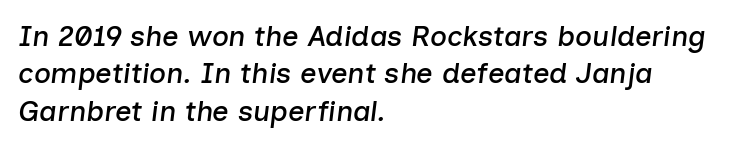
The image shows 29 px text type, italic (leaning right); set left-aligned, normal line spacing (1.29x), normal letter spacing, not underlined; low stroke contrast and a medium x-height.
